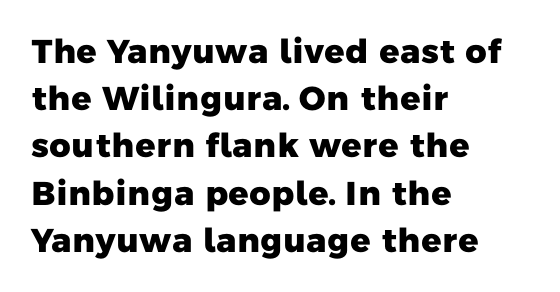
Q: Is the text bold? A: Yes.
Q: Is the typeface a serif or a sans-serif typeface? A: Sans-serif.
Q: Is the text underlined? A: No.
Q: How is the paragraph aligned? A: Left-aligned.
Q: Is the spacing between letters normal or unusually wide? A: Normal.
Q: Is the spacing between lines tight, normal or loose? A: Normal.
Q: Width (condensed, normal, or wide)? A: Normal.
Q: Stroke contrast? A: Low.
Q: x-height? A: Medium.
Q: Monospaced? A: No.
